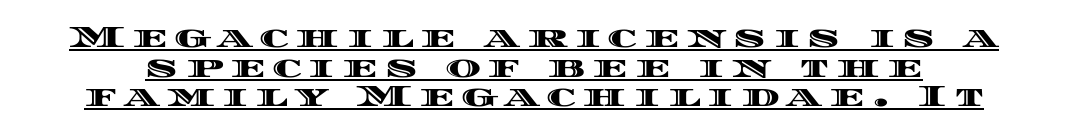
The image shows 30 px wide type, upright; set tight line spacing (0.99x), unusually wide letter spacing (+0.24 em), underlined; a large x-height.
